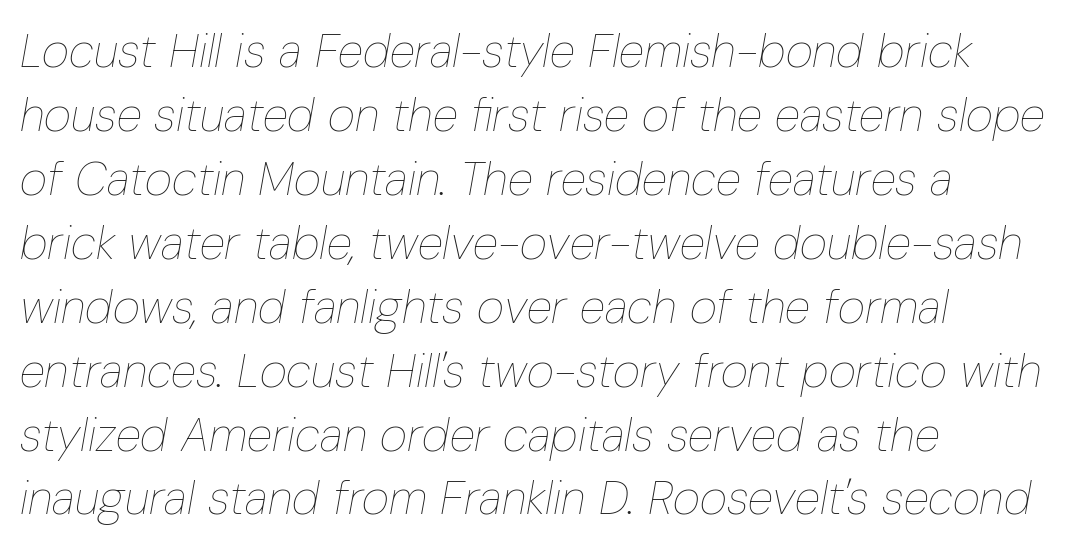
Plain, unruled lines of type. The passage shown is typed in a proportional face where columns would drift. Notice how descenders clear the ascenders below comfortably — that's standard leading. The lines in this sample share a left origin and differ only in where they stop.
